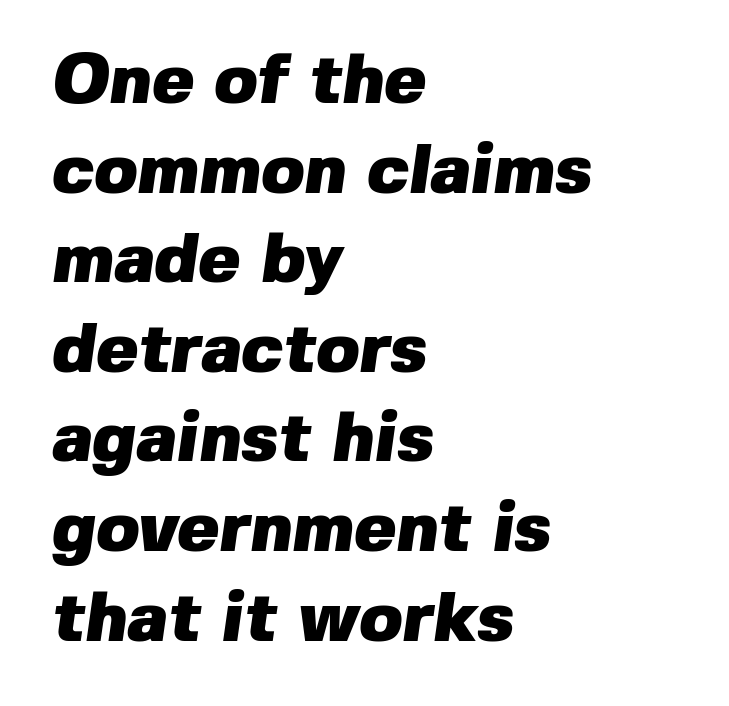
Q: Is the text bold? A: Yes.
Q: Is the typeface a serif or a sans-serif typeface? A: Sans-serif.
Q: Is the text underlined? A: No.
Q: How is the paragraph aligned? A: Left-aligned.
Q: Is the spacing between letters normal or unusually wide? A: Normal.
Q: Is the spacing between lines tight, normal or loose? A: Normal.
Q: Width (condensed, normal, or wide)? A: Normal.
Q: Stroke contrast? A: Low.
Q: x-height? A: Medium.
Q: Monospaced? A: No.
